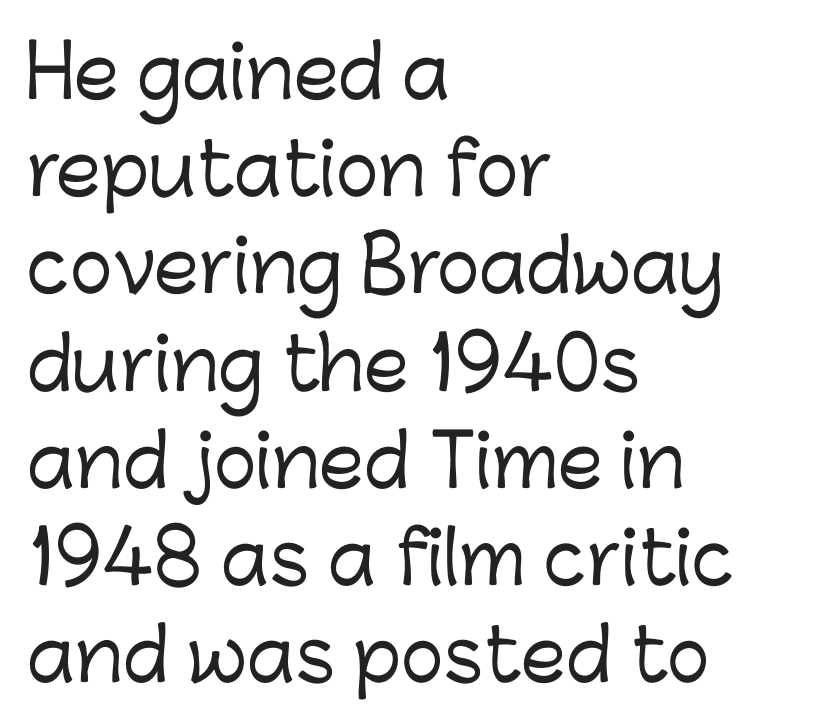
The rows are spaced the way most documents space them. The string is rendered with underlining switched off. Posture: straight, roman, zero tilt. Which margin do the lines hug? The left one — the right edge is uneven. Serif or sans? Sans — the stroke terminals are bare. What stands out about the letter spacing? Nothing — it is the standard amount.
